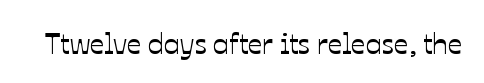
{"italic": "no", "width": "normal", "stroke_contrast": "low", "x_height": "medium", "monospaced": "no", "underline": "no", "letter_spacing": "normal", "letter_spacing_em": 0.0, "glyph_px": 29}
